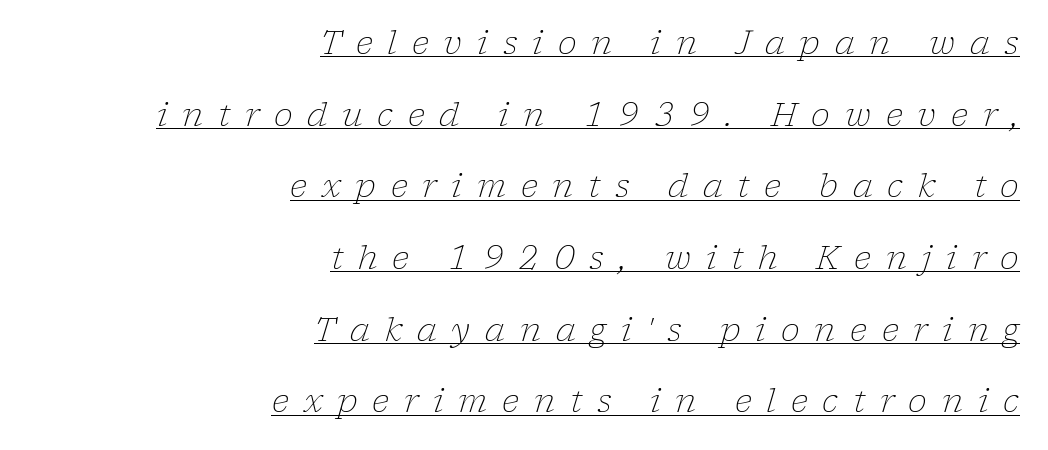
{"serif": "yes", "italic": "yes", "lean": "right", "slant_degrees": 17, "bold": "no", "weight": "light", "width": "normal", "stroke_contrast": "low", "x_height": "medium", "monospaced": "no", "underline": "yes", "align": "right", "line_spacing": "loose", "line_spacing_ratio": 2.24, "letter_spacing": "wide", "letter_spacing_em": 0.46, "glyph_px": 32}
